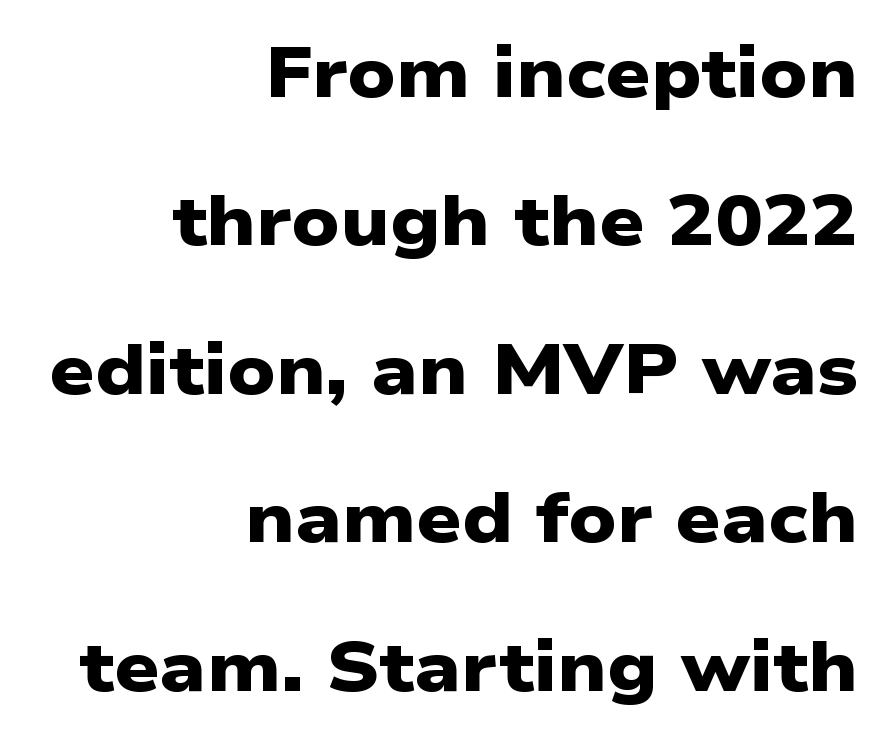
Q: Is the text bold? A: Yes.
Q: Is the typeface a serif or a sans-serif typeface? A: Sans-serif.
Q: Is the text underlined? A: No.
Q: How is the paragraph aligned? A: Right-aligned.
Q: Is the spacing between letters normal or unusually wide? A: Normal.
Q: Is the spacing between lines tight, normal or loose? A: Loose.
Q: Width (condensed, normal, or wide)? A: Wide.
Q: Stroke contrast? A: Low.
Q: x-height? A: Medium.
Q: Monospaced? A: No.
